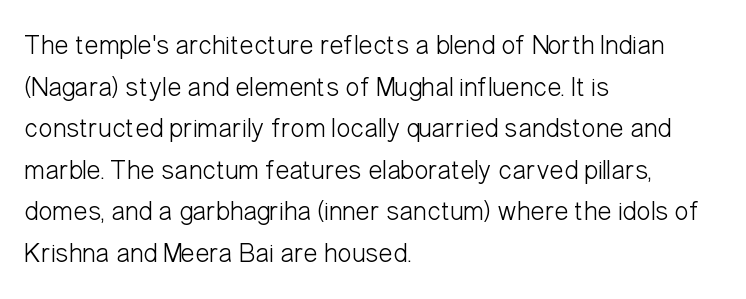
{"italic": "no", "bold": "no", "underline": "no", "align": "left", "line_spacing": "normal", "line_spacing_ratio": 1.54, "letter_spacing": "normal", "letter_spacing_em": 0.0, "glyph_px": 27}
